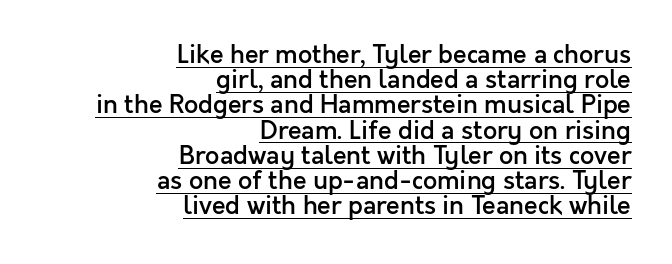
{"italic": "no", "bold": "semi", "underline": "yes", "align": "right", "line_spacing": "tight", "line_spacing_ratio": 1.01, "letter_spacing": "normal", "letter_spacing_em": 0.0, "glyph_px": 25}
